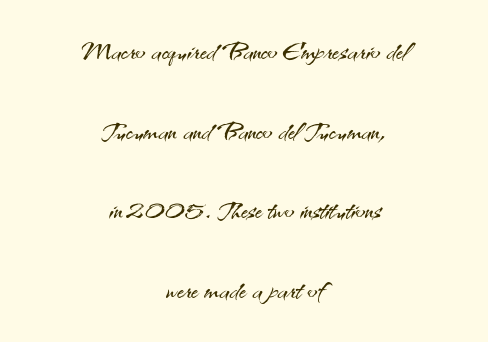
The image shows 37 px light sans-serif type; set centered, loose line spacing (2.15x), normal letter spacing, not underlined; medium stroke contrast and a small x-height.
